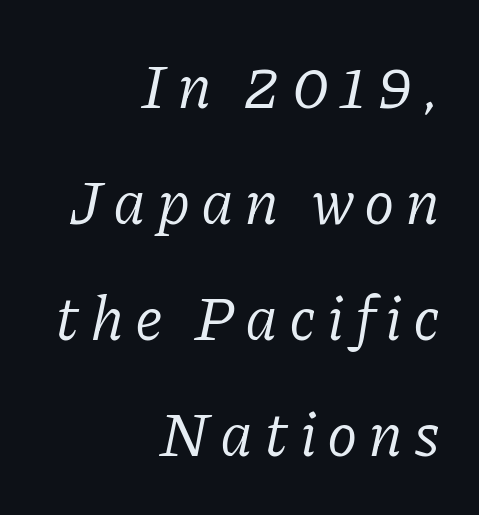
Q: Is the text bold? A: No.
Q: Is the text italic (slanted)? A: Yes, it leans right by about 11 degrees.
Q: Is the typeface a serif or a sans-serif typeface? A: Serif.
Q: Is the text underlined? A: No.
Q: How is the paragraph aligned? A: Right-aligned.
Q: Width (condensed, normal, or wide)? A: Normal.
Q: Stroke contrast? A: Low.
Q: x-height? A: Medium.
Q: Monospaced? A: No.
